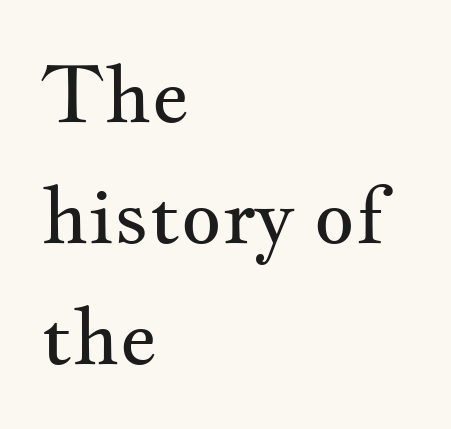
The image shows 79 px regular-weight, wide serif type, upright; set left-aligned, normal line spacing (1.53x), normal letter spacing, not underlined; medium stroke contrast and a small x-height.
